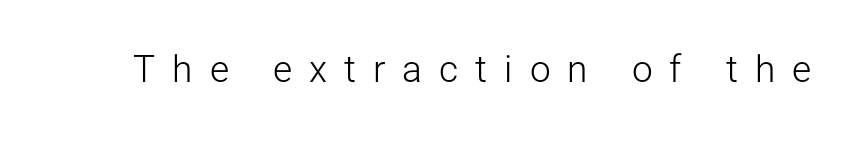
Caption: expanded tracking, letters set apart. The axis of the letterforms is exactly vertical. Think of a printed novel: that variable character pitch is what you see here. The passage shown is not bold in any degree. Just letters on the line, the space beneath them empty.
